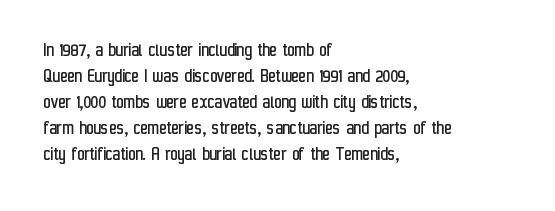
{"italic": "no", "bold": "no", "underline": "no", "align": "left", "line_spacing": "normal", "line_spacing_ratio": 1.3, "letter_spacing": "normal", "letter_spacing_em": 0.0, "glyph_px": 20}
